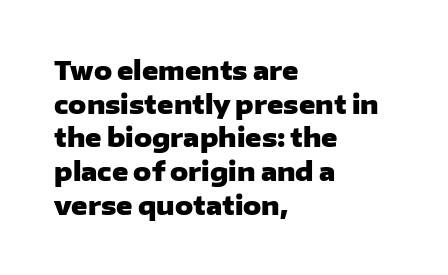
{"italic": "no", "bold": "yes", "underline": "no", "align": "left", "line_spacing": "normal", "line_spacing_ratio": 1.35, "letter_spacing": "normal", "letter_spacing_em": 0.0, "glyph_px": 25}
